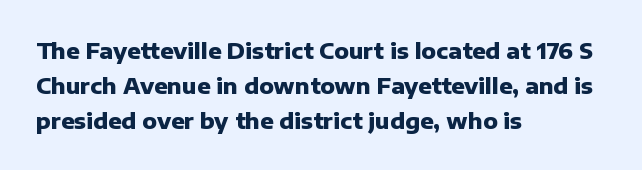
The image shows 22 px bold type, upright; set left-aligned, normal line spacing (1.59x), normal letter spacing, not underlined.
